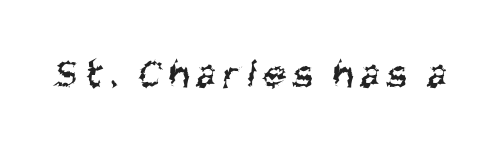
{"serif": "no", "bold": "no", "weight": "regular", "width": "condensed", "stroke_contrast": "medium", "x_height": "large", "monospaced": "no", "underline": "no", "glyph_px": 42}
